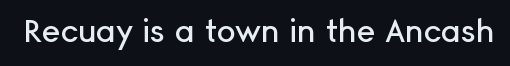
Rendered with straight, roman letterforms. You could not count columns in this text — the font is proportionally spaced. Rule under the text: the space is simply empty. The letters carry no serifs — their stems end cleanly without finishing strokes. This sample uses plain, unmodified letter spacing.
